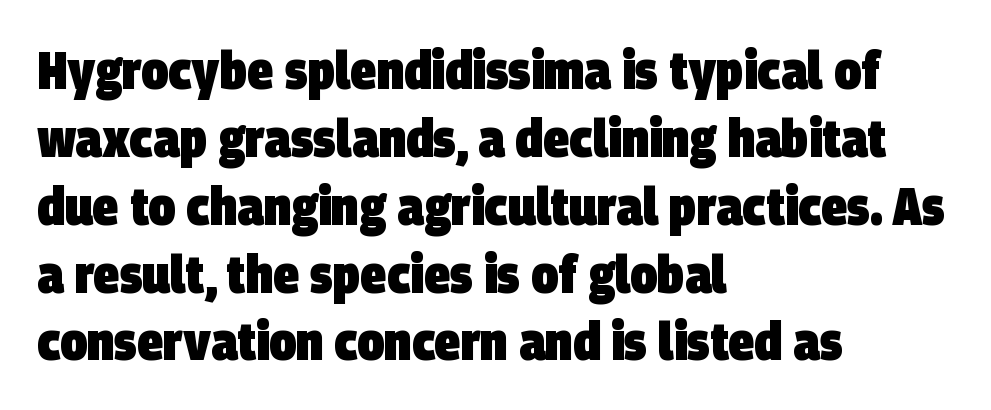
The image shows 53 px heavy, condensed sans-serif type; set left-aligned, normal line spacing (1.28x), normal letter spacing, not underlined; low stroke contrast and a large x-height.
